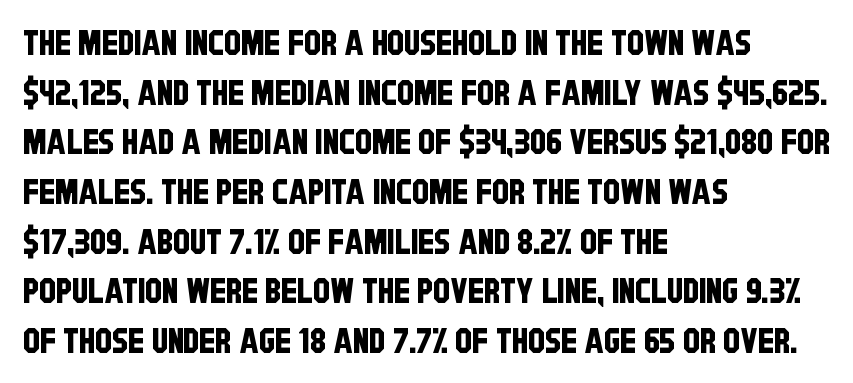
Students, observe: this is what conventionally led text looks like. Nobody drew a line under any word here. Teacher's note: observe the even left margin — that is flush-left alignment. Observe the ordinary spacing: letters are neighbours, not strangers.
